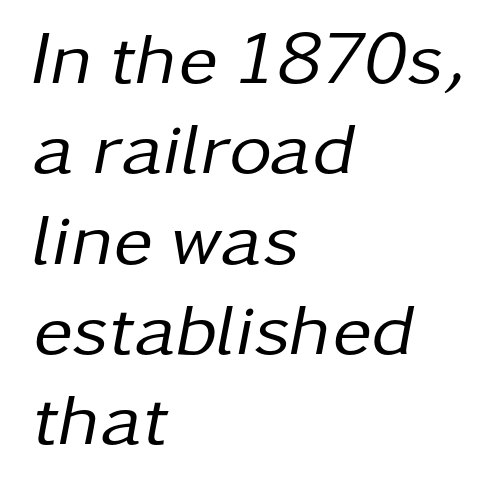
Leftover space on each line is placed entirely after the last word. The area under the type is left untouched. Varying glyph widths throughout — classic text-font behaviour. These glyphs show unthickened strokes, regular width or finer.
